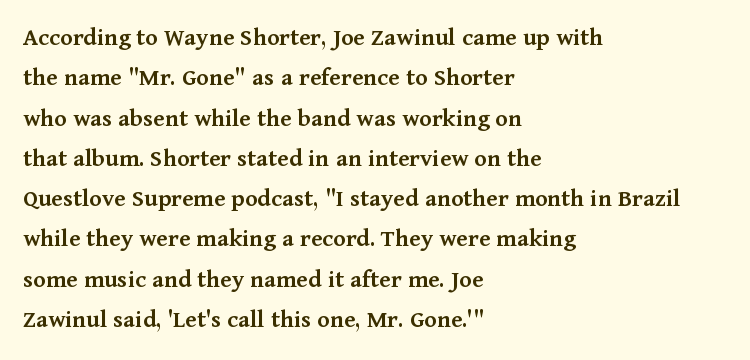
{"italic": "no", "bold": "semi", "underline": "no", "align": "left", "line_spacing": "normal", "line_spacing_ratio": 1.55, "letter_spacing": "normal", "letter_spacing_em": 0.0, "glyph_px": 26}
